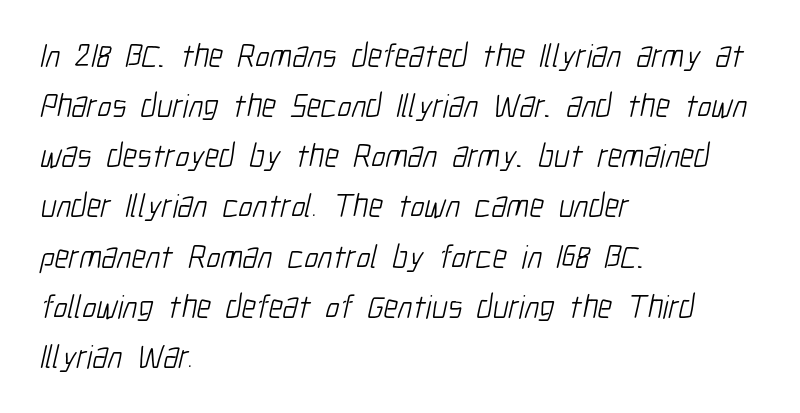
The letters advance in unequal steps, a hallmark of proportional type. Glance below the letters and you will spot only blank space. The passage shown is not bold in any degree. A typesetter would call this zero additional tracking. The rendering shows plain stroke endings on the letterforms — a sans-serif design.
